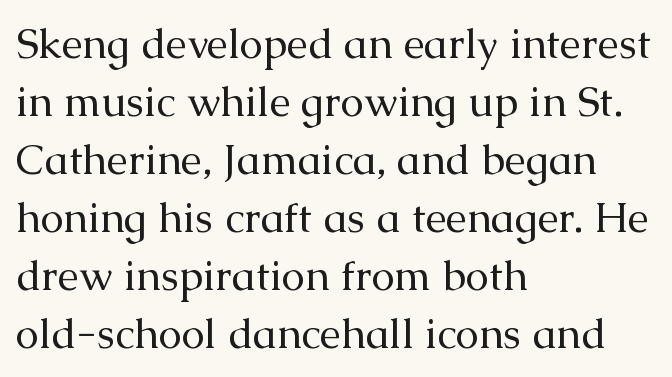
The typography opts for an upright posture over an oblique one. Notice how the passage keeps a crisp vertical edge on the left only. Stems and bowls with no extra thickness — not bold. The string is rendered with underlining switched off.
